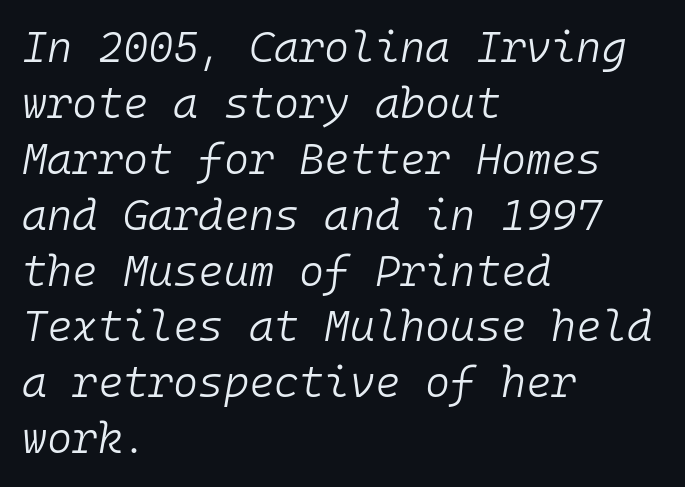
A light-to-regular cut is what we see here. Looks like terminal output: every glyph gets an equal slot. Observe the ordinary spacing: letters are neighbours, not strangers. The specimen reads as italic at a glance. Letters rest on an invisible, unmarked baseline. Which margin do the lines hug? The left one — the right edge is uneven.
